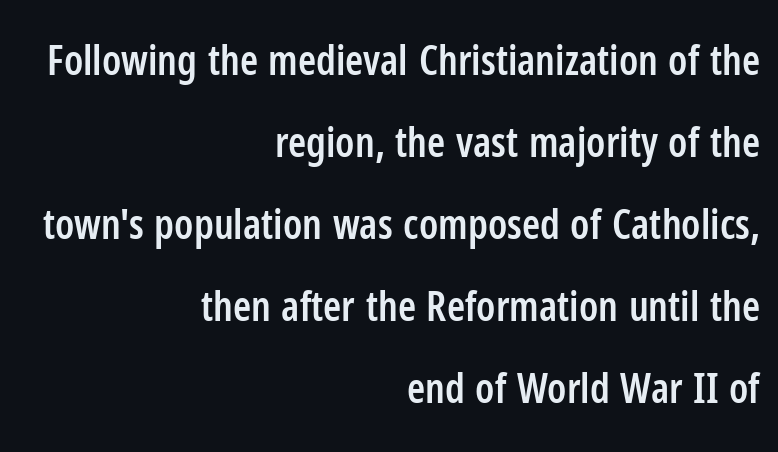
The image shows 41 px semibold, condensed sans-serif type, upright; set right-aligned, loose line spacing (2.0x), normal letter spacing, not underlined; low stroke contrast and a medium x-height.
